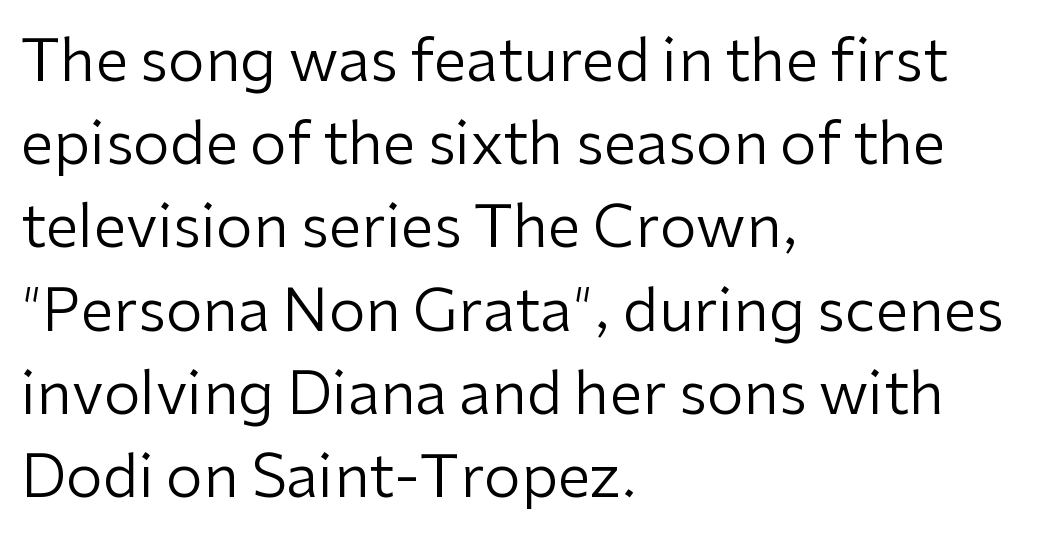
The image shows 59 px regular-weight sans-serif type, upright; set left-aligned, normal line spacing (1.41x), normal letter spacing, not underlined; low stroke contrast and a medium x-height.
